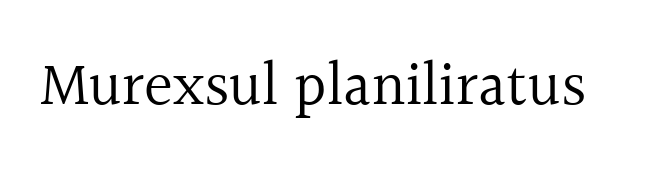
The space directly below the letters is spotless. The tracking reads as untouched default to a designer's eye. Posture: straight, roman, zero tilt. Counters stay open thanks to moderate or lighter strokes. The characters display serif detailing at their extremities.
